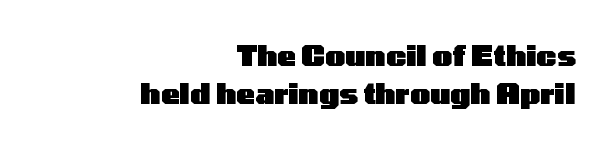
{"serif": "no", "italic": "no", "bold": "yes", "weight": "heavy", "width": "wide", "stroke_contrast": "low", "x_height": "medium", "monospaced": "no", "underline": "no", "align": "right", "line_spacing": "normal", "line_spacing_ratio": 1.34, "letter_spacing": "normal", "letter_spacing_em": 0.0, "glyph_px": 28}
